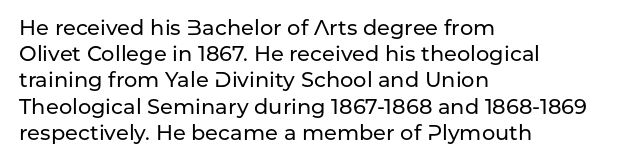
{"italic": "no", "underline": "no", "align": "left", "line_spacing": "normal", "line_spacing_ratio": 1.25, "letter_spacing": "normal", "letter_spacing_em": 0.0, "glyph_px": 21}
